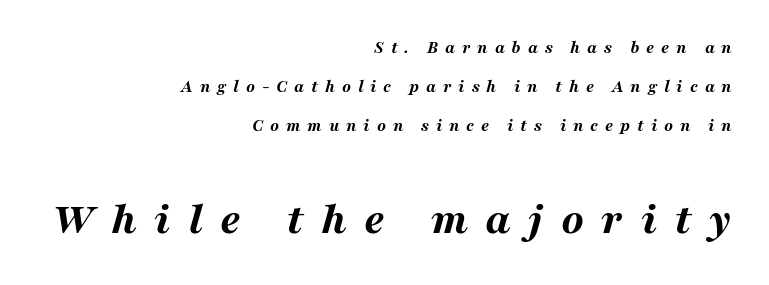
Q: Is the text bold? A: Yes.
Q: Is the text italic (slanted)? A: Yes, it leans right by about 16 degrees.
Q: Is the text underlined? A: No.
Q: How is the paragraph aligned? A: Right-aligned.
Q: Is the spacing between letters normal or unusually wide? A: Unusually wide.
Q: Is the spacing between lines tight, normal or loose? A: Loose.
Q: Which block of text is set in a larger size, the first (top) or the second (bottom)? A: The second (bottom) one.
Q: Width (condensed, normal, or wide)? A: Wide.
Q: Stroke contrast? A: Medium.
Q: x-height? A: Medium.
Q: Monospaced? A: No.
